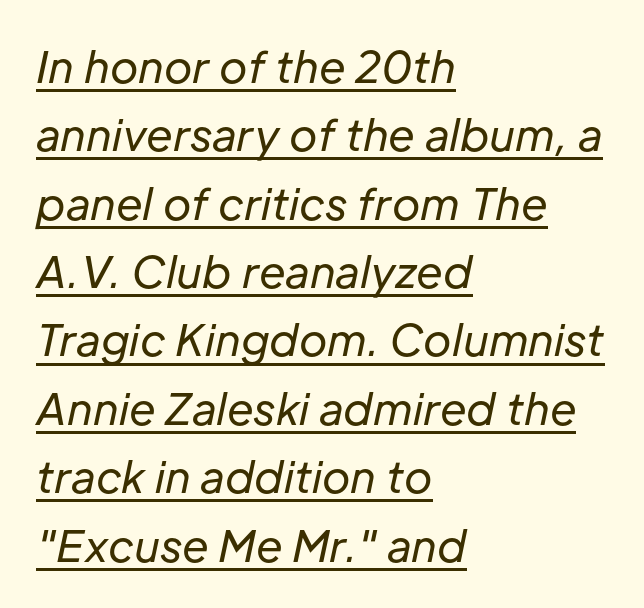
The image shows 43 px regular-weight type, italic (leaning right); set left-aligned, normal line spacing (1.59x), normal letter spacing, underlined; low stroke contrast and a medium x-height.
